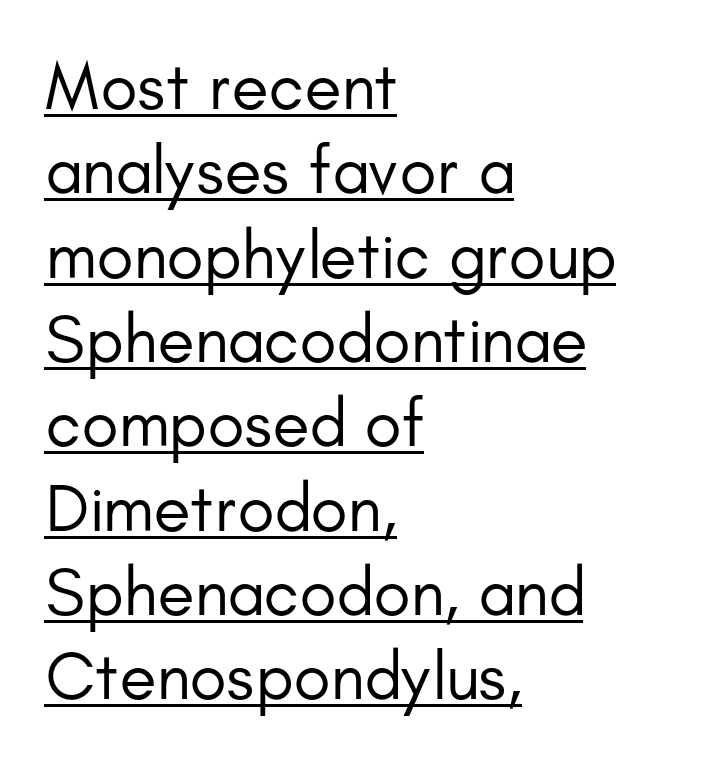
Q: Is the text bold? A: No.
Q: Is the text italic (slanted)? A: No, it is upright.
Q: Is the typeface a serif or a sans-serif typeface? A: Sans-serif.
Q: Is the text underlined? A: Yes.
Q: How is the paragraph aligned? A: Left-aligned.
Q: Is the spacing between letters normal or unusually wide? A: Normal.
Q: Width (condensed, normal, or wide)? A: Normal.
Q: Stroke contrast? A: Low.
Q: x-height? A: Small.
Q: Monospaced? A: No.
